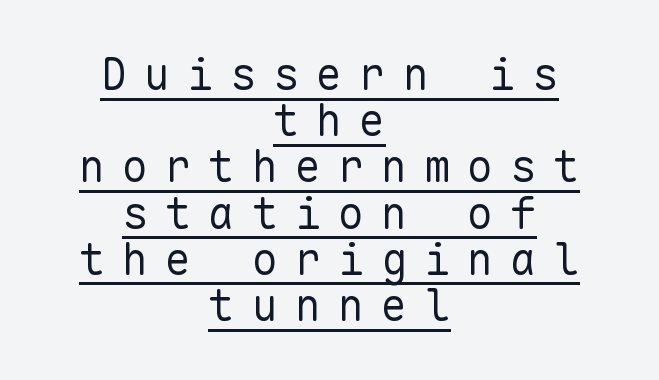
The image shows 44 px regular-weight sans-serif type, upright, monospaced; set centered, tight line spacing (1.05x), unusually wide letter spacing (+0.38 em), underlined; low stroke contrast and a medium x-height.
